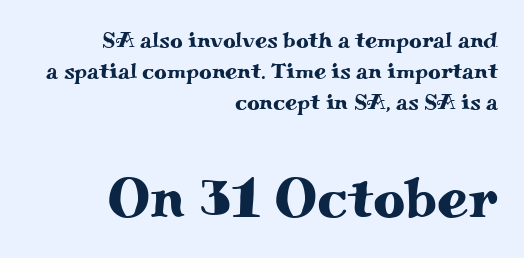
{"serif": "yes", "italic": "no", "width": "wide", "stroke_contrast": "medium", "x_height": "small", "monospaced": "no", "underline": "no", "align": "right", "line_spacing": "normal", "line_spacing_ratio": 1.41, "letter_spacing": "normal", "letter_spacing_em": 0.0, "larger_block": "second", "size_ratio": 2.55, "glyph_px": 56}
